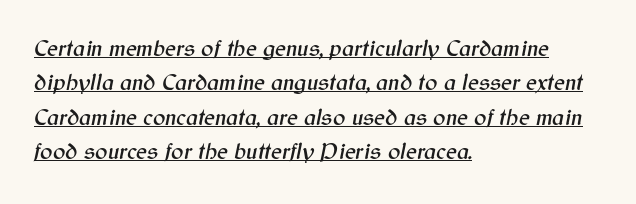
{"italic": "yes", "lean": "right", "slant_degrees": 12, "underline": "yes", "align": "left", "line_spacing": "normal", "line_spacing_ratio": 1.5, "letter_spacing": "normal", "letter_spacing_em": 0.0, "glyph_px": 23}
